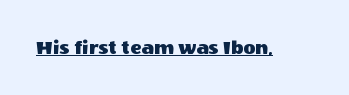
The image shows 21 px text type, upright; set normal letter spacing, underlined.
